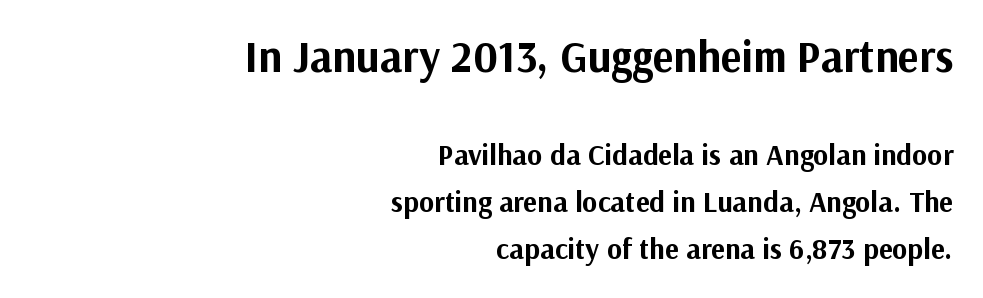
Q: Is the text bold? A: Yes.
Q: Is the text italic (slanted)? A: No, it is upright.
Q: Is the typeface a serif or a sans-serif typeface? A: Sans-serif.
Q: Is the text underlined? A: No.
Q: How is the paragraph aligned? A: Right-aligned.
Q: Is the spacing between letters normal or unusually wide? A: Normal.
Q: Is the spacing between lines tight, normal or loose? A: Normal.
Q: Which block of text is set in a larger size, the first (top) or the second (bottom)? A: The first (top) one.
Q: Width (condensed, normal, or wide)? A: Normal.
Q: Stroke contrast? A: Medium.
Q: x-height? A: Medium.
Q: Monospaced? A: No.
